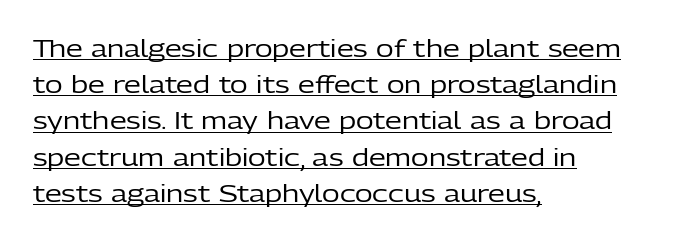
The image shows 24 px text type, upright; set left-aligned, normal line spacing (1.51x), normal letter spacing, underlined.
